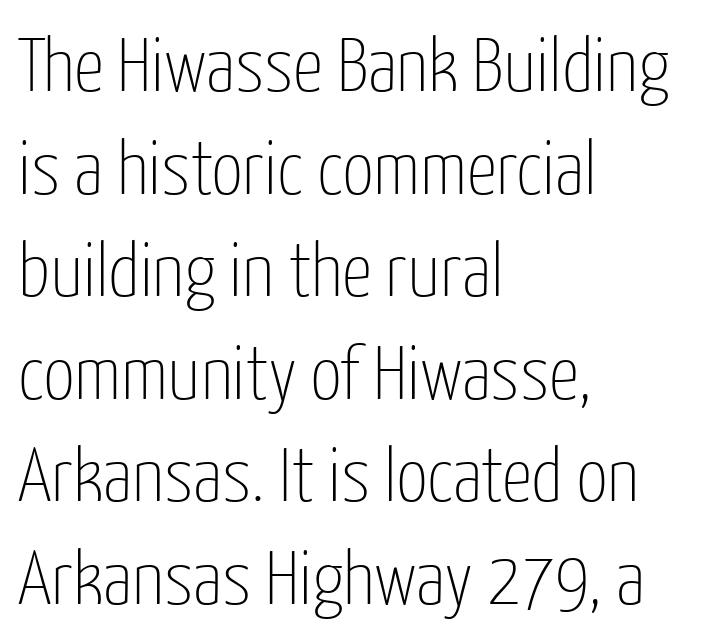
{"serif": "no", "italic": "no", "bold": "no", "weight": "thin", "width": "condensed", "stroke_contrast": "low", "x_height": "medium", "monospaced": "no", "underline": "no", "align": "left", "line_spacing": "normal", "line_spacing_ratio": 1.35, "letter_spacing": "normal", "letter_spacing_em": 0.0, "glyph_px": 76}
